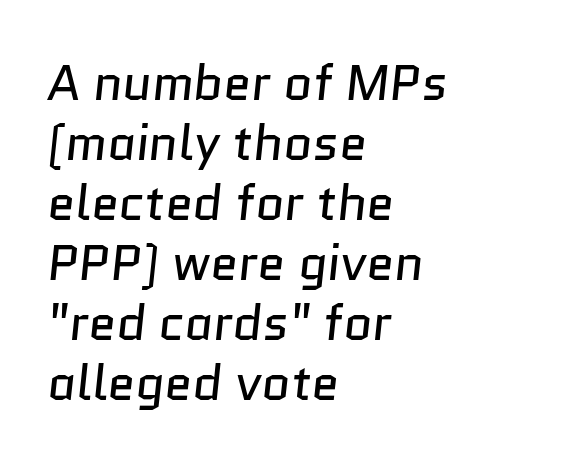
Q: Is the text bold? A: No.
Q: Is the typeface a serif or a sans-serif typeface? A: Sans-serif.
Q: Is the text underlined? A: No.
Q: How is the paragraph aligned? A: Left-aligned.
Q: Is the spacing between letters normal or unusually wide? A: Normal.
Q: Width (condensed, normal, or wide)? A: Normal.
Q: Stroke contrast? A: Low.
Q: x-height? A: Medium.
Q: Monospaced? A: No.
